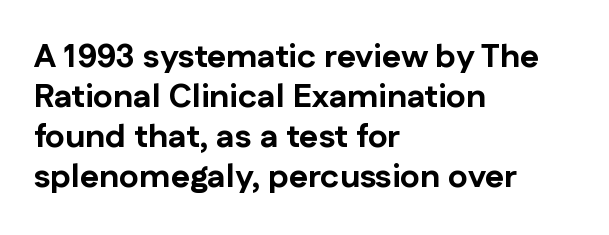
Q: Is the text bold? A: Yes.
Q: Is the text italic (slanted)? A: No, it is upright.
Q: Is the typeface a serif or a sans-serif typeface? A: Sans-serif.
Q: Is the text underlined? A: No.
Q: How is the paragraph aligned? A: Left-aligned.
Q: Is the spacing between letters normal or unusually wide? A: Normal.
Q: Width (condensed, normal, or wide)? A: Normal.
Q: Stroke contrast? A: Low.
Q: x-height? A: Medium.
Q: Monospaced? A: No.
